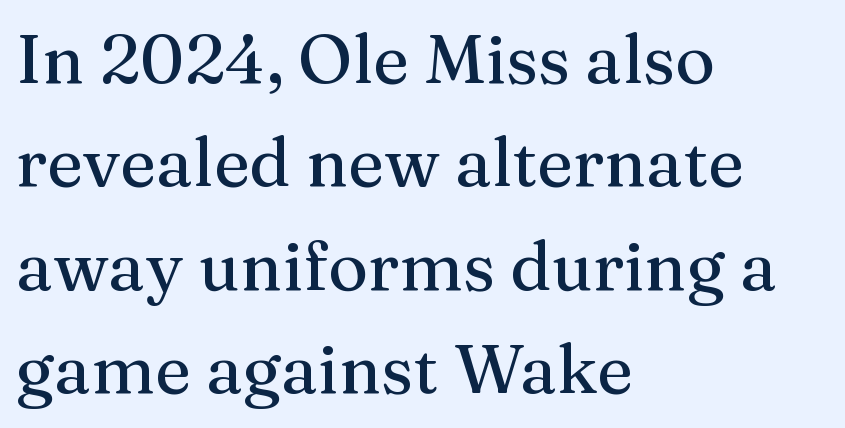
The image shows 68 px serif type, upright; set left-aligned, normal line spacing (1.52x), normal letter spacing, not underlined; medium stroke contrast and a medium x-height.
